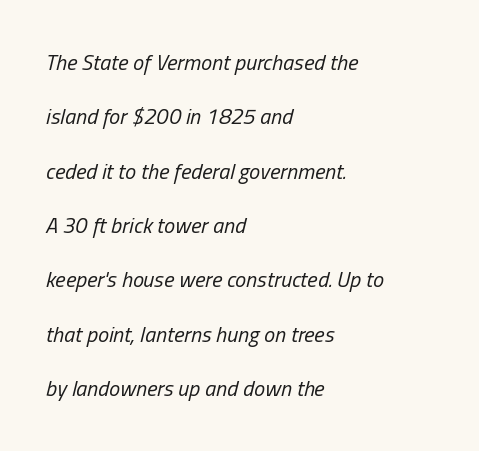
{"italic": "yes", "lean": "right", "slant_degrees": 13, "bold": "no", "underline": "no", "align": "left", "line_spacing": "loose", "line_spacing_ratio": 2.47, "letter_spacing": "normal", "letter_spacing_em": 0.0, "glyph_px": 22}
